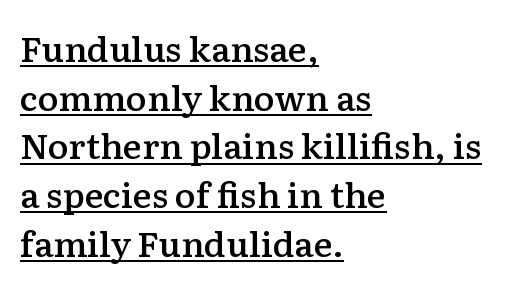
The image shows 35 px semibold serif type, upright; set left-aligned, normal line spacing (1.39x), normal letter spacing, underlined; low stroke contrast and a medium x-height.
